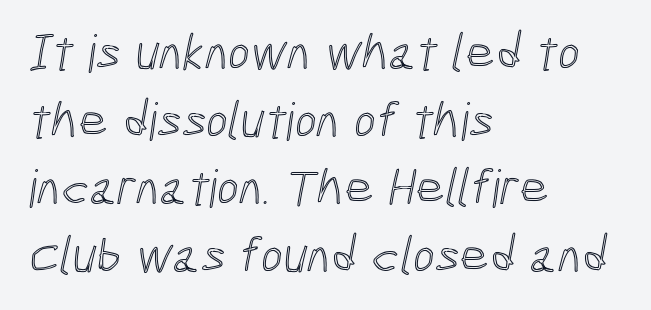
Does the copy run flush right? No — it runs flush left. Leading matches the norm, producing a regular column. The gap between lines stays unmarked. Is this a fixed-width face? No — the glyphs have proportional, varying widths. The tracking reads as untouched default to a designer's eye.
